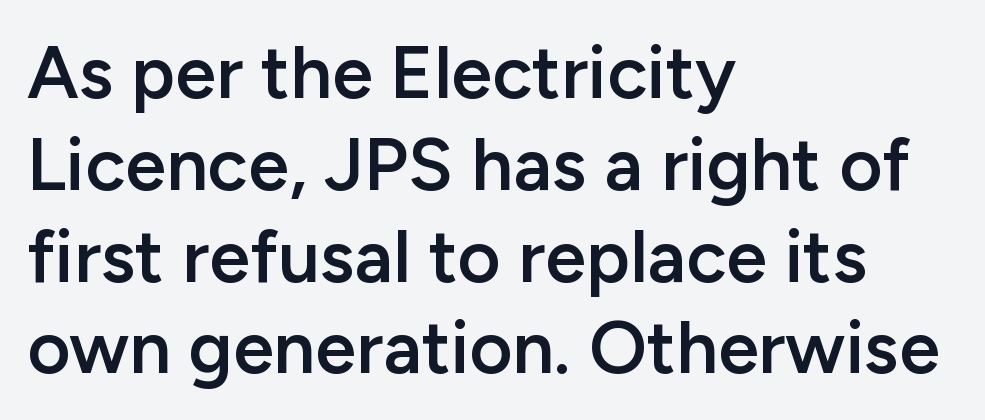
Q: Is the text bold? A: Semi-bold.
Q: Is the text italic (slanted)? A: No, it is upright.
Q: Is the typeface a serif or a sans-serif typeface? A: Sans-serif.
Q: Is the text underlined? A: No.
Q: How is the paragraph aligned? A: Left-aligned.
Q: Is the spacing between letters normal or unusually wide? A: Normal.
Q: Width (condensed, normal, or wide)? A: Normal.
Q: Stroke contrast? A: Low.
Q: x-height? A: Medium.
Q: Monospaced? A: No.
